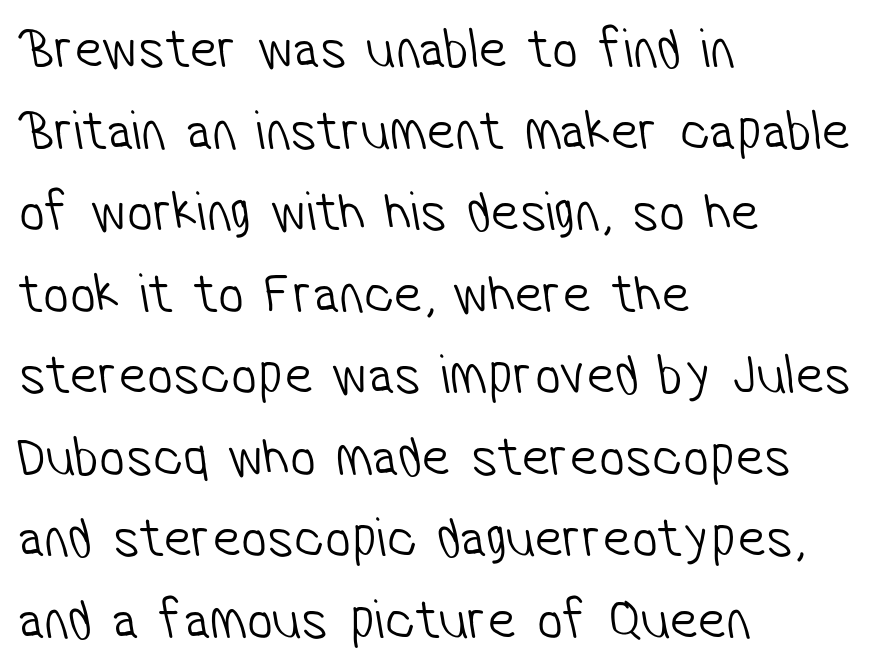
Q: Is the text bold? A: No.
Q: Is the typeface a serif or a sans-serif typeface? A: Sans-serif.
Q: Is the text underlined? A: No.
Q: How is the paragraph aligned? A: Left-aligned.
Q: Is the spacing between letters normal or unusually wide? A: Normal.
Q: Is the spacing between lines tight, normal or loose? A: Normal.
Q: Width (condensed, normal, or wide)? A: Condensed.
Q: Stroke contrast? A: Low.
Q: x-height? A: Medium.
Q: Monospaced? A: No.
